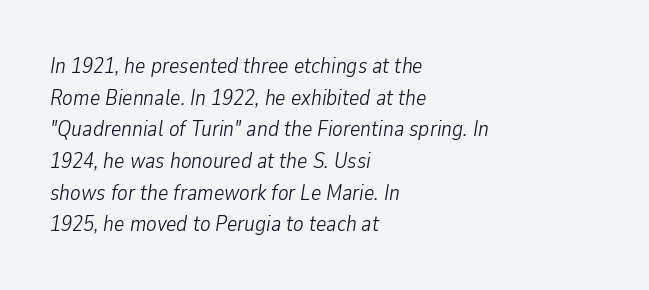
Look at the tracking — it's just the regular setting, nothing added. Glance below the letters and you will spot only blank space. The line-height multiplier appears to be the usual default. Is this a heavy cut? Hardly; it is regular or lighter. Italic: yes, the glyphs are oblique.
